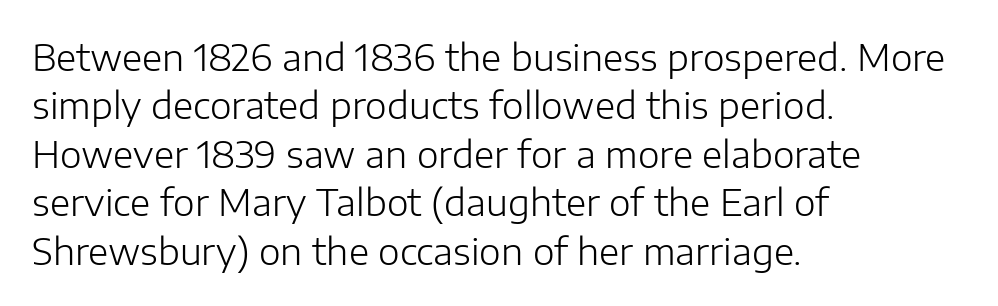
{"serif": "no", "italic": "no", "bold": "no", "weight": "light", "width": "normal", "stroke_contrast": "low", "x_height": "medium", "monospaced": "no", "underline": "no", "align": "left", "line_spacing": "normal", "line_spacing_ratio": 1.31, "letter_spacing": "normal", "letter_spacing_em": 0.0, "glyph_px": 37}
